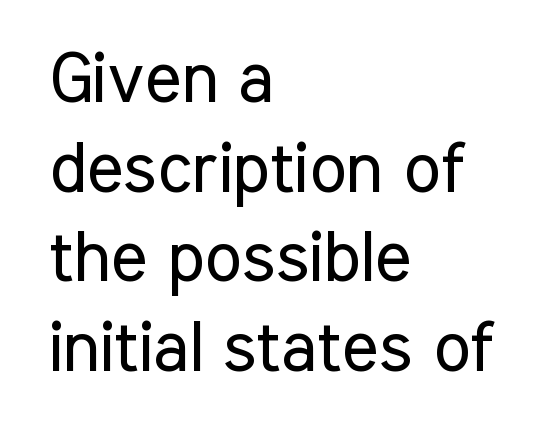
This sample uses plain, unmodified letter spacing. Any mark beneath the type? The region is blank. Is the type heavy? It reads as light-to-regular instead. Leading: standard. Each letter keeps its own natural width here, so spacing adapts to shape.
